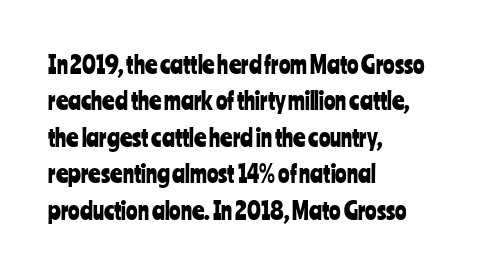
Q: Is the text italic (slanted)? A: No, it is upright.
Q: Is the text underlined? A: No.
Q: How is the paragraph aligned? A: Left-aligned.
Q: Is the spacing between letters normal or unusually wide? A: Normal.
Q: Is the spacing between lines tight, normal or loose? A: Normal.
